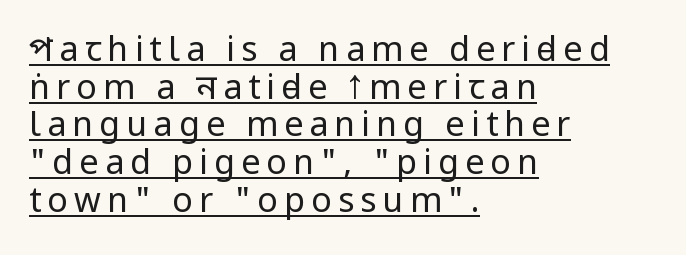
{"serif": "no", "italic": "no", "bold": "no", "weight": "regular", "width": "condensed", "stroke_contrast": "low", "x_height": "large", "monospaced": "no", "underline": "yes", "align": "left", "line_spacing": "tight", "line_spacing_ratio": 1.11, "glyph_px": 34}
